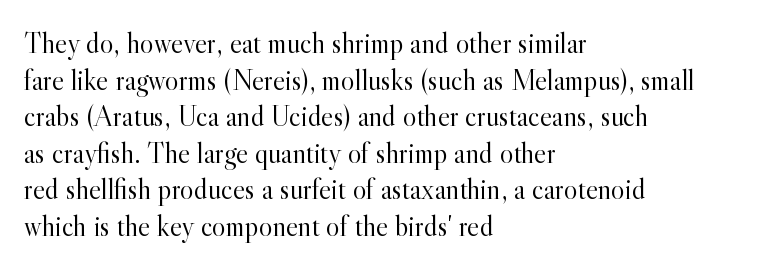
Successive baselines arrive at the customary interval. Stroke terminals: seriffed. Is this a fixed-width face? No — the glyphs have proportional, varying widths. The font's upright variant was chosen for this text. Underlining? Definitely not there. No heavy texture on the line: the type isn't bold.
